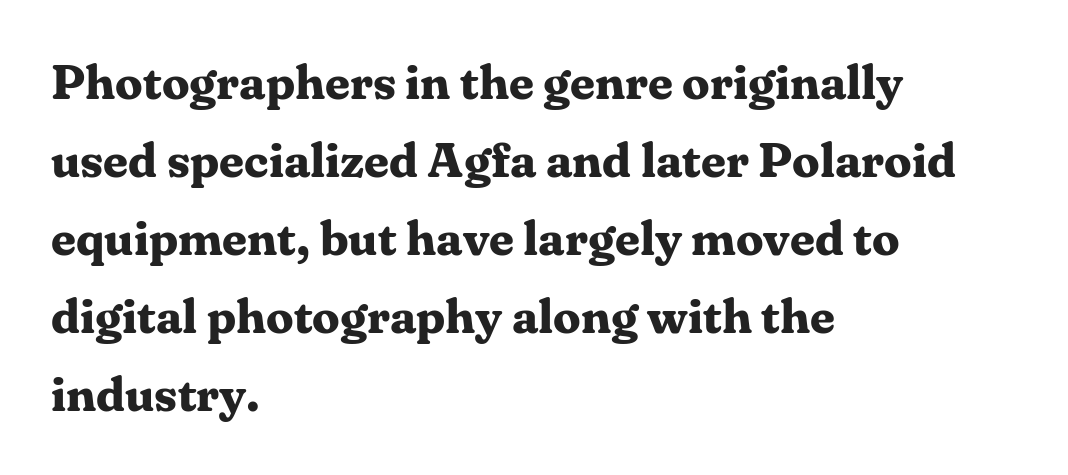
Q: Is the text bold? A: Yes.
Q: Is the text italic (slanted)? A: No, it is upright.
Q: Is the typeface a serif or a sans-serif typeface? A: Serif.
Q: Is the text underlined? A: No.
Q: How is the paragraph aligned? A: Left-aligned.
Q: Is the spacing between letters normal or unusually wide? A: Normal.
Q: Is the spacing between lines tight, normal or loose? A: Normal.
Q: Width (condensed, normal, or wide)? A: Normal.
Q: Stroke contrast? A: Medium.
Q: x-height? A: Medium.
Q: Monospaced? A: No.
